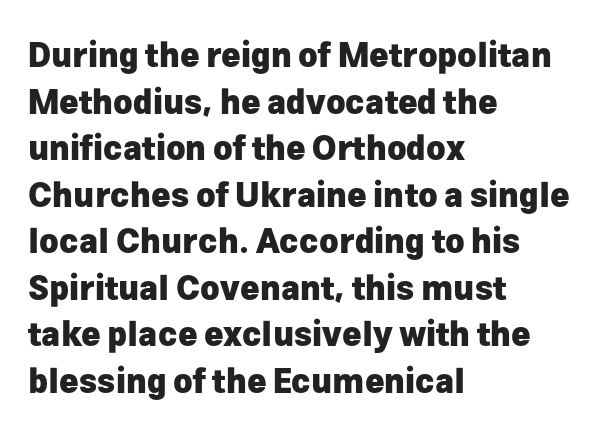
{"serif": "no", "italic": "no", "bold": "yes", "weight": "heavy", "width": "normal", "stroke_contrast": "low", "x_height": "medium", "monospaced": "no", "underline": "no", "align": "left", "line_spacing": "normal", "line_spacing_ratio": 1.41, "letter_spacing": "normal", "letter_spacing_em": 0.0, "glyph_px": 33}
